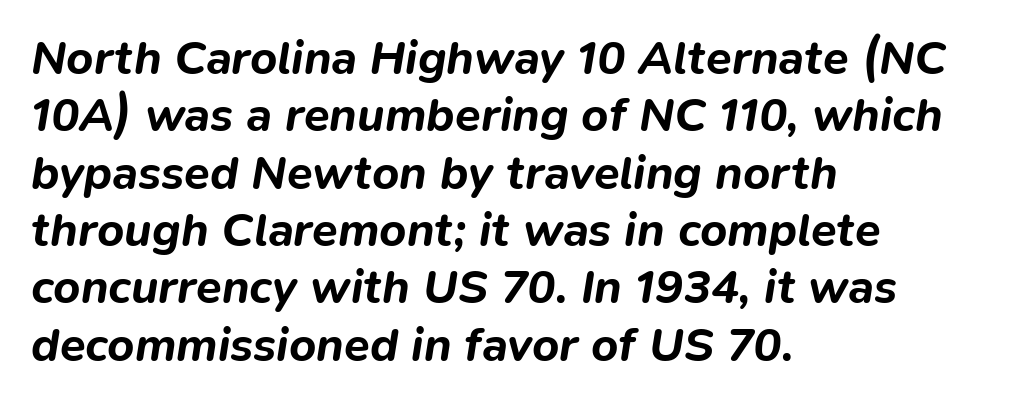
Q: Is the text bold? A: Yes.
Q: Is the text italic (slanted)? A: Yes, it leans right by about 9 degrees.
Q: Is the text underlined? A: No.
Q: How is the paragraph aligned? A: Left-aligned.
Q: Is the spacing between letters normal or unusually wide? A: Normal.
Q: Width (condensed, normal, or wide)? A: Normal.
Q: Stroke contrast? A: Low.
Q: x-height? A: Medium.
Q: Monospaced? A: No.
